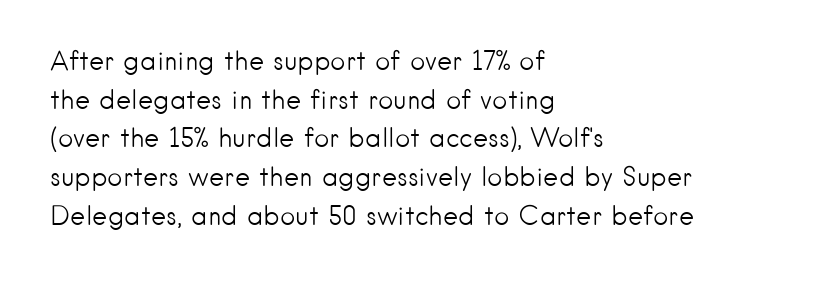
Q: Is the text bold? A: No.
Q: Is the text italic (slanted)? A: No, it is upright.
Q: Is the text underlined? A: No.
Q: How is the paragraph aligned? A: Left-aligned.
Q: Is the spacing between letters normal or unusually wide? A: Normal.
Q: Is the spacing between lines tight, normal or loose? A: Normal.
